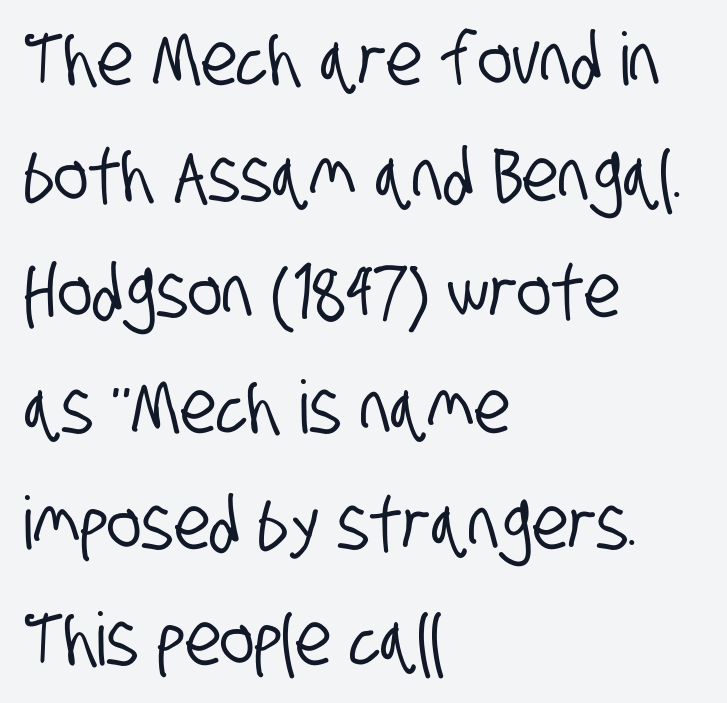
The image shows 73 px condensed sans-serif type; set left-aligned, normal line spacing (1.59x), normal letter spacing, not underlined; low stroke contrast and a large x-height.
